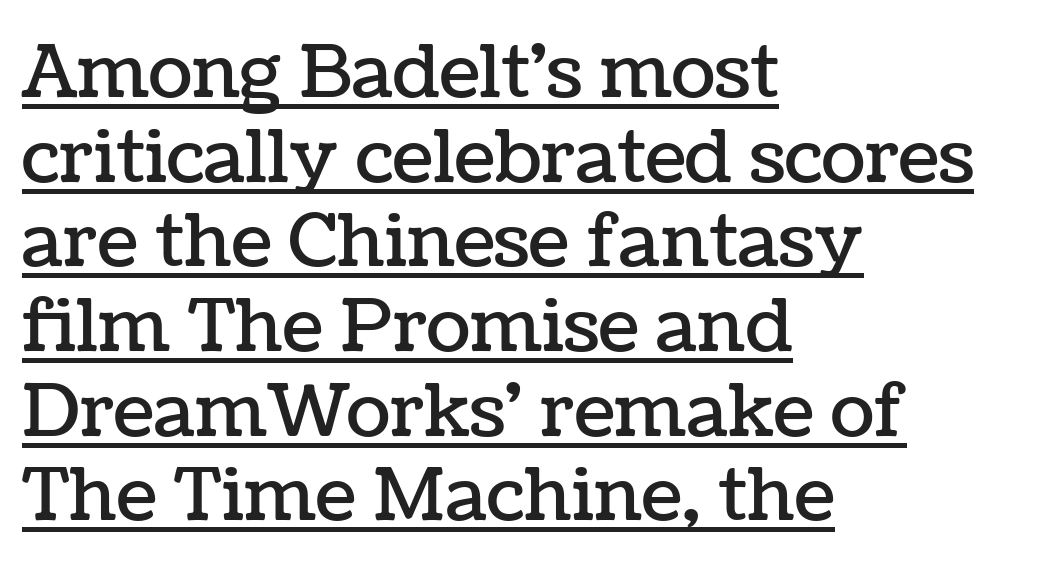
The image shows 73 px text type, upright; set left-aligned, line spacing 1.16x, normal letter spacing, underlined; low stroke contrast and a medium x-height.
